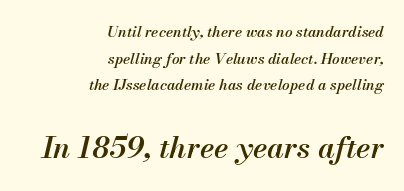
Q: Is the text bold? A: Semi-bold.
Q: Is the text italic (slanted)? A: Yes, it leans right by about 13 degrees.
Q: Is the text underlined? A: No.
Q: How is the paragraph aligned? A: Right-aligned.
Q: Is the spacing between letters normal or unusually wide? A: Normal.
Q: Which block of text is set in a larger size, the first (top) or the second (bottom)? A: The second (bottom) one.
Q: Width (condensed, normal, or wide)? A: Normal.
Q: Stroke contrast? A: Medium.
Q: x-height? A: Small.
Q: Monospaced? A: No.
